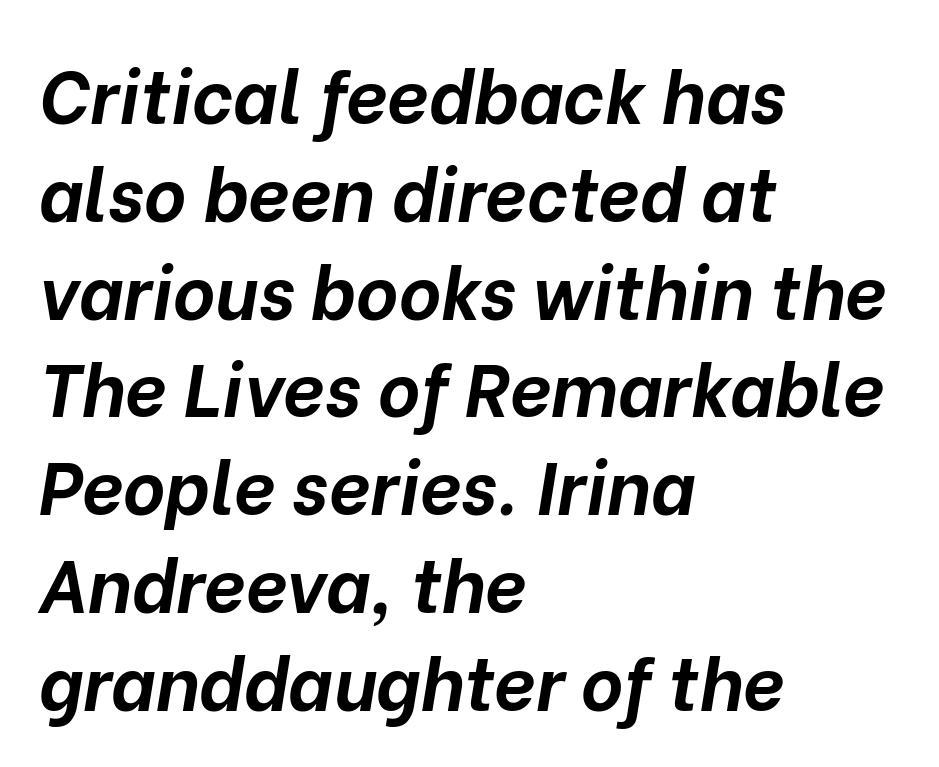
Which margin do the lines hug? The left one — the right edge is uneven. Think of a printed novel: that variable character pitch is what you see here. Unmarked baselines from the first word to the last. The face used here is rendered with its standard letterfit. This block has exactly the height ordinary leading produces. When letters slant like this, we call the style italic.
